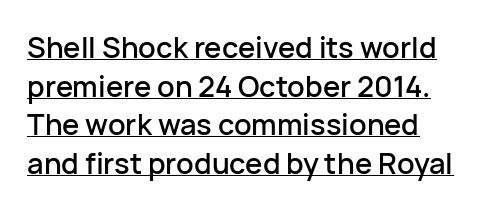
{"serif": "no", "italic": "no", "width": "normal", "stroke_contrast": "low", "x_height": "medium", "monospaced": "no", "underline": "yes", "align": "left", "line_spacing": "normal", "line_spacing_ratio": 1.33, "letter_spacing": "normal", "letter_spacing_em": 0.0, "glyph_px": 29}
